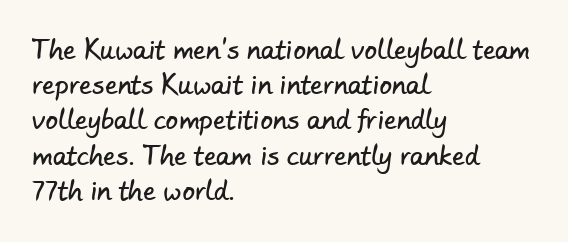
The image shows 25 px text type; set left-aligned, normal line spacing (1.41x), normal letter spacing, not underlined.
